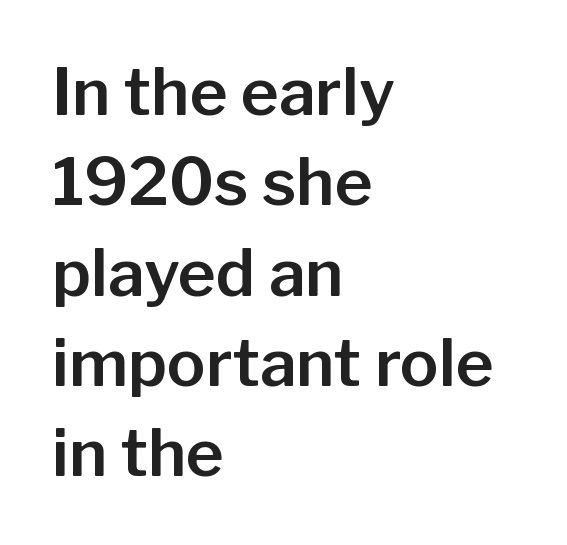
Q: Is the text italic (slanted)? A: No, it is upright.
Q: Is the typeface a serif or a sans-serif typeface? A: Sans-serif.
Q: Is the text underlined? A: No.
Q: How is the paragraph aligned? A: Left-aligned.
Q: Is the spacing between letters normal or unusually wide? A: Normal.
Q: Is the spacing between lines tight, normal or loose? A: Normal.
Q: Width (condensed, normal, or wide)? A: Normal.
Q: Stroke contrast? A: Low.
Q: x-height? A: Medium.
Q: Monospaced? A: No.
